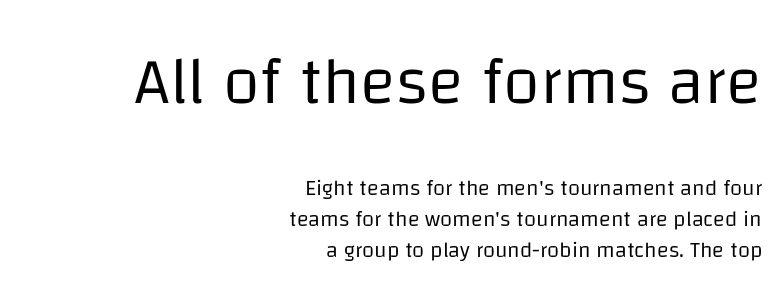
The image shows 67 px regular-weight sans-serif type, upright; set right-aligned, normal line spacing (1.41x), normal letter spacing, not underlined; the first (top) block is 3.05x larger; low stroke contrast and a large x-height.
